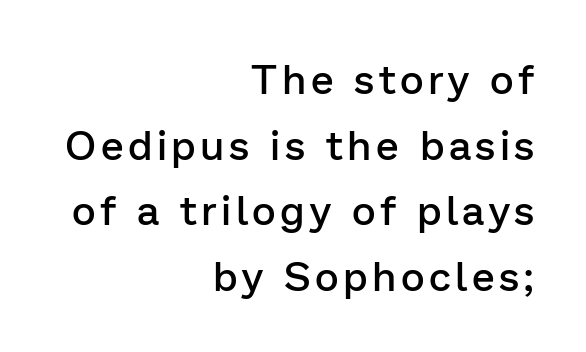
Q: Is the text bold? A: Semi-bold.
Q: Is the text italic (slanted)? A: No, it is upright.
Q: Is the typeface a serif or a sans-serif typeface? A: Sans-serif.
Q: Is the text underlined? A: No.
Q: How is the paragraph aligned? A: Right-aligned.
Q: Is the spacing between lines tight, normal or loose? A: Normal.
Q: Width (condensed, normal, or wide)? A: Normal.
Q: Stroke contrast? A: Low.
Q: x-height? A: Medium.
Q: Monospaced? A: No.
